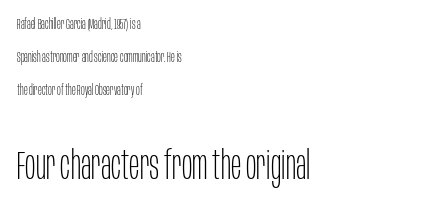
Caption: face not bold, strokes unweighted. No extra tracking has been applied to these lines. The designer went with a sans here, leaving each stem footless. The letters stand straight up with perfectly vertical stems. Anything drawn beneath the words? Only blank space. Horizontal bands of white between lines are thick stripes.
